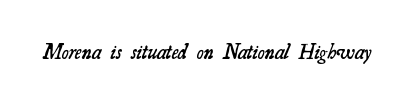
The image shows 21 px text type; set normal letter spacing, not underlined.
